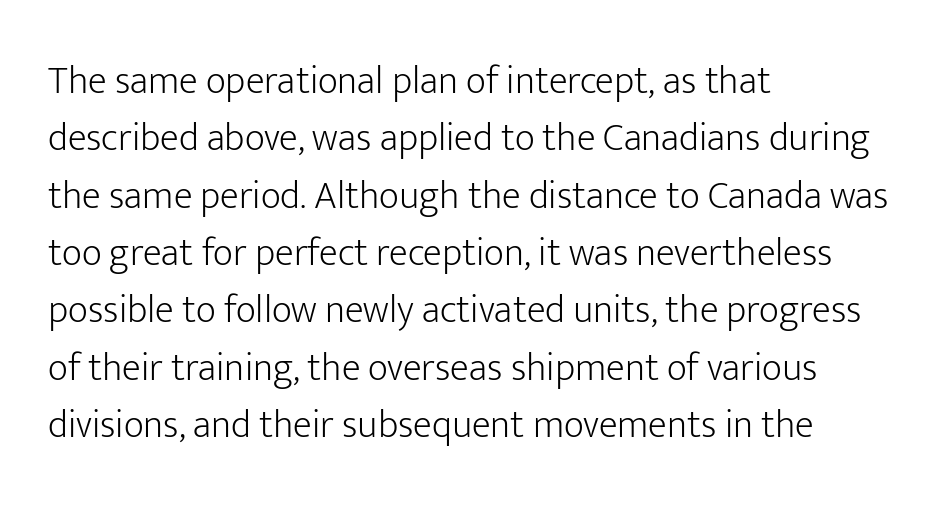
Q: Is the text bold? A: No.
Q: Is the text italic (slanted)? A: No, it is upright.
Q: Is the typeface a serif or a sans-serif typeface? A: Sans-serif.
Q: Is the text underlined? A: No.
Q: How is the paragraph aligned? A: Left-aligned.
Q: Is the spacing between letters normal or unusually wide? A: Normal.
Q: Is the spacing between lines tight, normal or loose? A: Normal.
Q: Width (condensed, normal, or wide)? A: Normal.
Q: Stroke contrast? A: Low.
Q: x-height? A: Medium.
Q: Monospaced? A: No.
